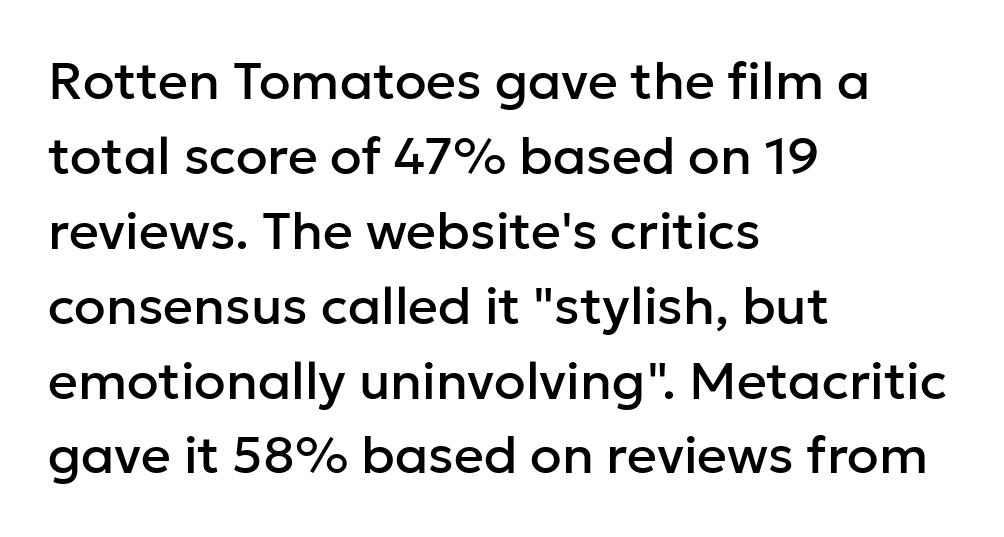
What kind of face is this? One without serifs — a sans. The words here are not underlined. Vertical strokes here are truly vertical. The passage is arranged the way most books set body copy — flush left. Honestly, the row spacing looks completely unremarkable. A typesetter would call this proportional, since set widths differ per character.
